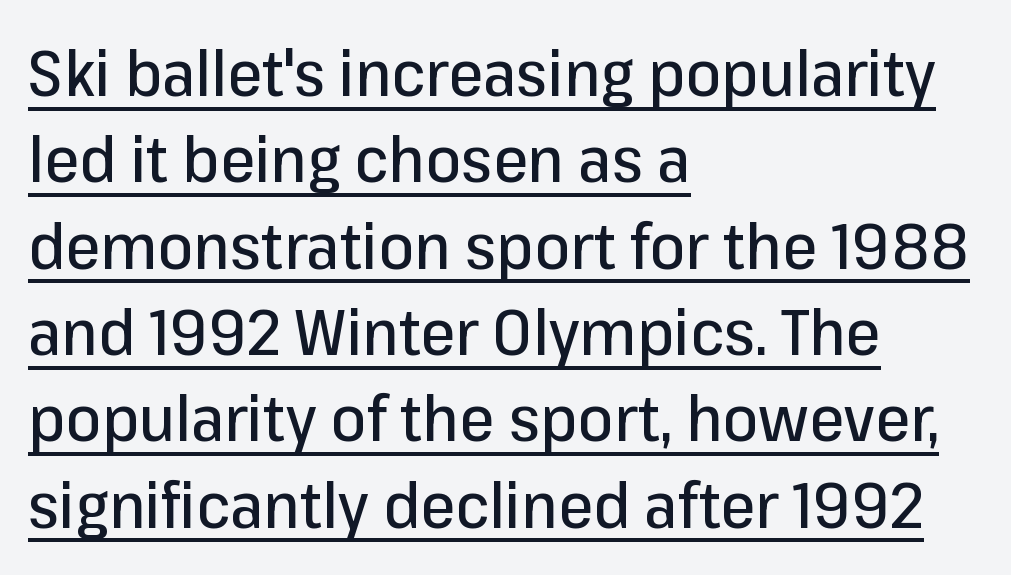
{"serif": "no", "italic": "no", "width": "normal", "stroke_contrast": "low", "x_height": "medium", "monospaced": "no", "underline": "yes", "align": "left", "line_spacing": "normal", "line_spacing_ratio": 1.37, "letter_spacing": "normal", "letter_spacing_em": 0.0, "glyph_px": 63}
